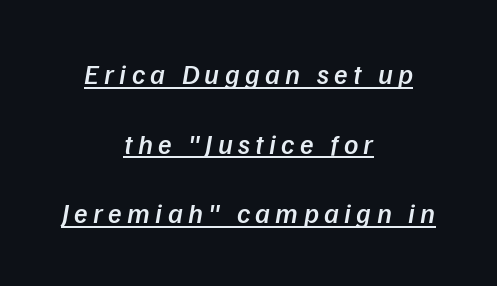
Q: Is the text bold? A: Semi-bold.
Q: Is the typeface a serif or a sans-serif typeface? A: Sans-serif.
Q: Is the text underlined? A: Yes.
Q: How is the paragraph aligned? A: Centered.
Q: Is the spacing between lines tight, normal or loose? A: Loose.
Q: Width (condensed, normal, or wide)? A: Normal.
Q: Stroke contrast? A: Low.
Q: x-height? A: Medium.
Q: Monospaced? A: No.
